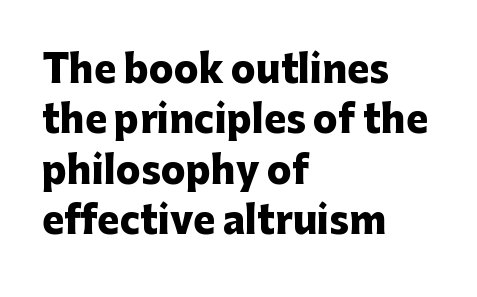
Look at the bottom of the vertical strokes: they stop flat, with no serifs. The lettering holds an erect, upright posture throughout. Rule under the text: the space is simply empty. The letterforms sit shoulder to shoulder at normal distance. You could not count columns in this text — the font is proportionally spaced.
